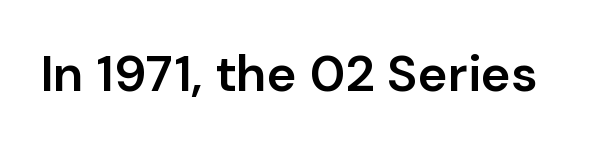
The letterforms sit shoulder to shoulder at normal distance. Note the varied advance widths — an 'i' is clearly narrower than an 'm'. Observe the absence of serifs on each vertical stroke in this sample. A semibold gives these letters moderate extra thickness, short of bold.
